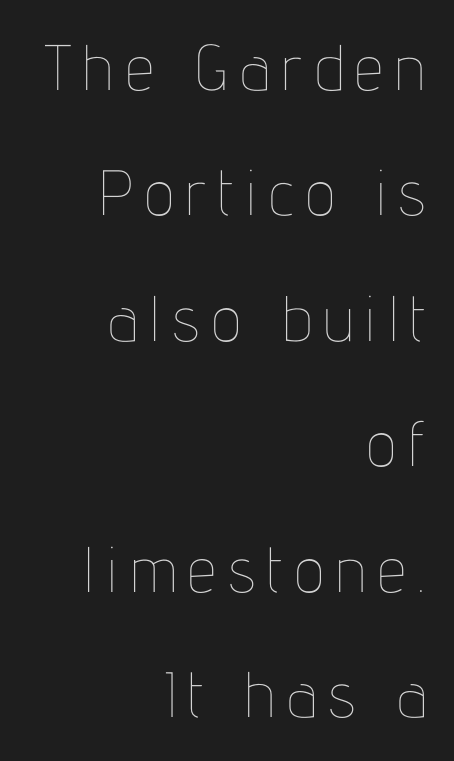
Q: Is the text bold? A: No.
Q: Is the text italic (slanted)? A: No, it is upright.
Q: Is the text underlined? A: No.
Q: How is the paragraph aligned? A: Right-aligned.
Q: Is the spacing between lines tight, normal or loose? A: Loose.
Q: Width (condensed, normal, or wide)? A: Condensed.
Q: Stroke contrast? A: Low.
Q: x-height? A: Medium.
Q: Monospaced? A: No.
